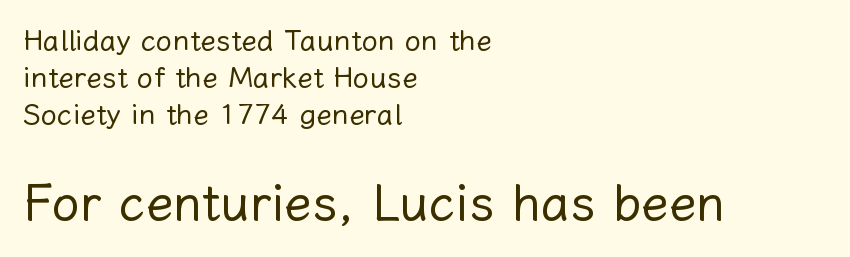
Small over large — that's the arrangement of the two blocks here. Every stem runs plumb, perpendicular to the baseline. Is this a fixed-width face? No — the glyphs have proportional, varying widths. Notice how descenders clear the ascenders below comfortably — that's standard leading. Reading down the block, your eye returns to a fixed left position each line.
